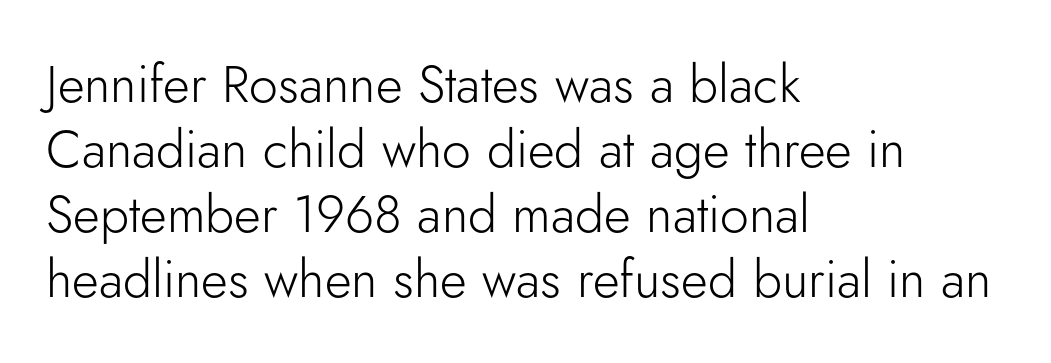
Q: Is the text bold? A: No.
Q: Is the text italic (slanted)? A: No, it is upright.
Q: Is the typeface a serif or a sans-serif typeface? A: Sans-serif.
Q: Is the text underlined? A: No.
Q: How is the paragraph aligned? A: Left-aligned.
Q: Is the spacing between letters normal or unusually wide? A: Normal.
Q: Is the spacing between lines tight, normal or loose? A: Normal.
Q: Width (condensed, normal, or wide)? A: Normal.
Q: Stroke contrast? A: Low.
Q: x-height? A: Small.
Q: Monospaced? A: No.
